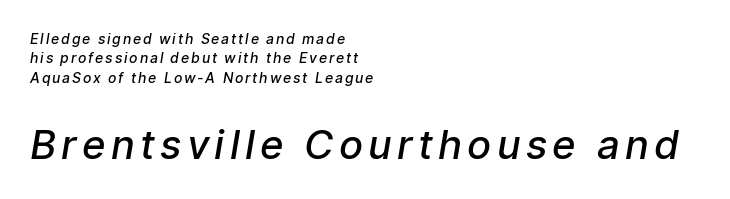
Q: Is the text bold? A: Semi-bold.
Q: Is the typeface a serif or a sans-serif typeface? A: Sans-serif.
Q: Is the text underlined? A: No.
Q: How is the paragraph aligned? A: Left-aligned.
Q: Is the spacing between lines tight, normal or loose? A: Normal.
Q: Which block of text is set in a larger size, the first (top) or the second (bottom)? A: The second (bottom) one.
Q: Width (condensed, normal, or wide)? A: Normal.
Q: Stroke contrast? A: Low.
Q: x-height? A: Medium.
Q: Monospaced? A: No.
